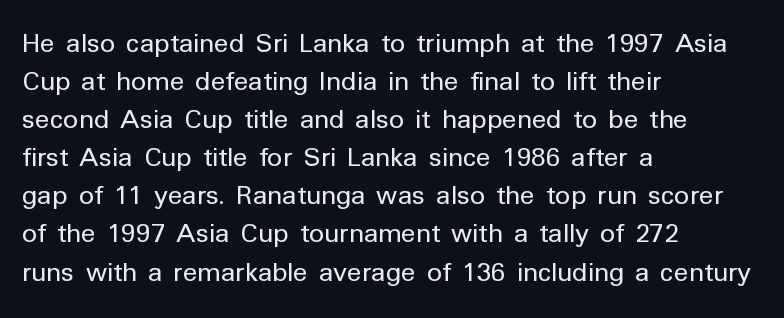
The image shows 30 px regular-weight sans-serif type, upright; set left-aligned, normal line spacing (1.27x), normal letter spacing, not underlined; low stroke contrast and a medium x-height.
